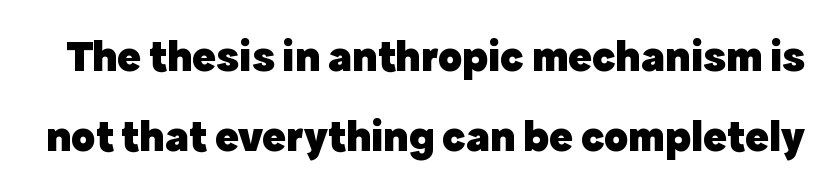
The type family on display is of the sans-serif kind. A bare baseline throughout the passage. Is there any slant? The stems are plumb. Caption: standard tracking, unaltered.
